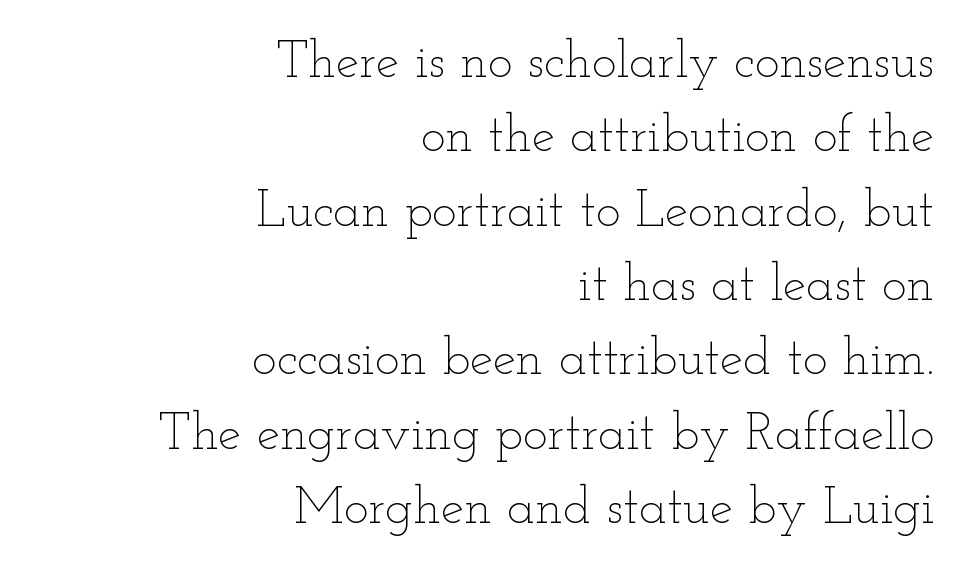
Q: Is the text bold? A: No.
Q: Is the text italic (slanted)? A: No, it is upright.
Q: Is the text underlined? A: No.
Q: How is the paragraph aligned? A: Right-aligned.
Q: Is the spacing between letters normal or unusually wide? A: Normal.
Q: Is the spacing between lines tight, normal or loose? A: Normal.
Q: Width (condensed, normal, or wide)? A: Wide.
Q: Stroke contrast? A: Low.
Q: x-height? A: Small.
Q: Monospaced? A: No.
